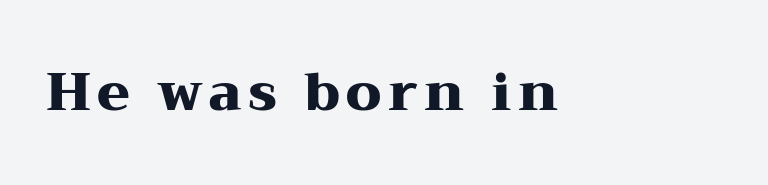
A typesetter would call this proportional, since set widths differ per character. No word sits above an underline. The face used here is seriffed, in the tradition of book romans. The font's upright variant was chosen for this text. The sample has been set heavy, in full bold.
